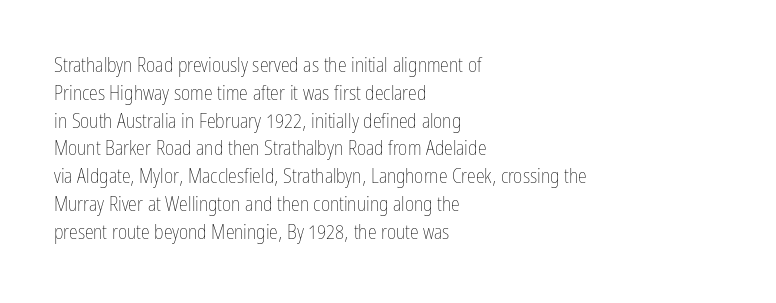
{"italic": "no", "bold": "no", "underline": "no", "align": "left", "line_spacing": "normal", "line_spacing_ratio": 1.39, "letter_spacing": "normal", "letter_spacing_em": 0.0, "glyph_px": 20}
